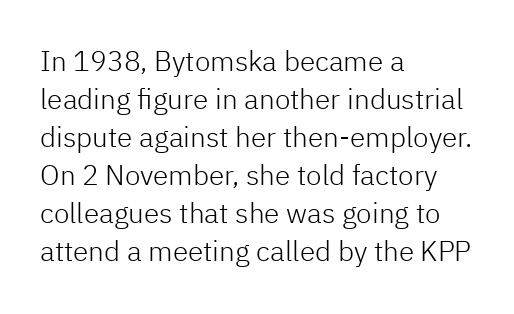
The image shows 28 px light sans-serif type, upright; set left-aligned, normal line spacing (1.36x), normal letter spacing, not underlined; low stroke contrast and a medium x-height.
